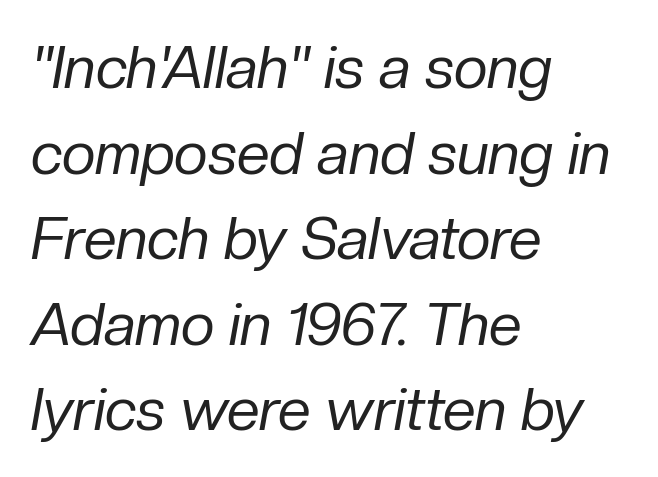
The image shows 59 px regular-weight type, italic (leaning right); set left-aligned, normal line spacing (1.45x), normal letter spacing, not underlined; low stroke contrast and a medium x-height.
